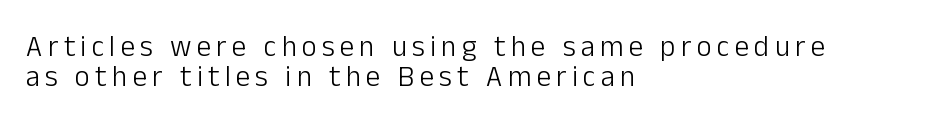
Q: Is the text bold? A: No.
Q: Is the text italic (slanted)? A: No, it is upright.
Q: Is the typeface a serif or a sans-serif typeface? A: Sans-serif.
Q: Is the text underlined? A: No.
Q: How is the paragraph aligned? A: Left-aligned.
Q: Is the spacing between lines tight, normal or loose? A: Tight.
Q: Width (condensed, normal, or wide)? A: Normal.
Q: Stroke contrast? A: Low.
Q: x-height? A: Medium.
Q: Monospaced? A: No.
